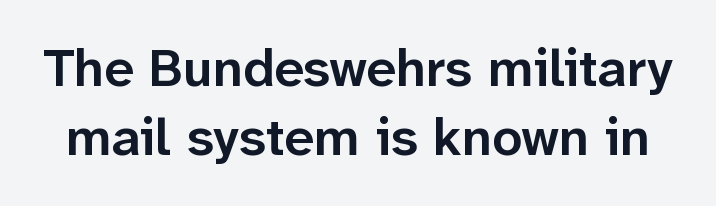
Is the letter spacing exaggerated? No — it looks like the ordinary default. These lines are composed in type without serifs. Unmarked baselines from the first word to the last. Does the weight exceed regular? Yes, but only to semibold. Upright lettering throughout. The letters advance in unequal steps, a hallmark of proportional type.
